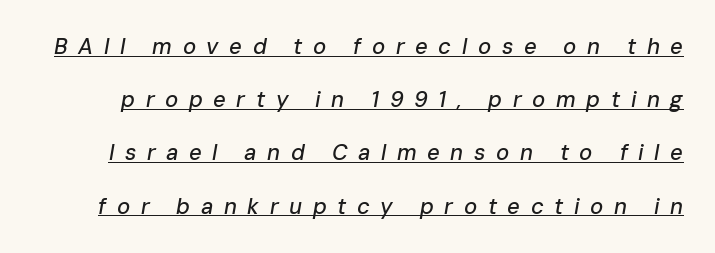
{"italic": "yes", "lean": "right", "slant_degrees": 10, "underline": "yes", "line_spacing": "loose", "line_spacing_ratio": 2.42, "letter_spacing": "wide", "letter_spacing_em": 0.48, "glyph_px": 22}
